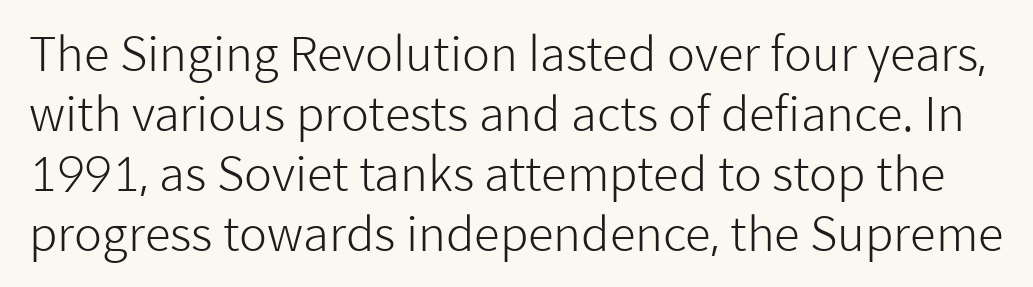
Q: Is the text bold? A: No.
Q: Is the text italic (slanted)? A: No, it is upright.
Q: Is the typeface a serif or a sans-serif typeface? A: Sans-serif.
Q: Is the text underlined? A: No.
Q: Is the spacing between letters normal or unusually wide? A: Normal.
Q: Is the spacing between lines tight, normal or loose? A: Normal.
Q: Width (condensed, normal, or wide)? A: Normal.
Q: Stroke contrast? A: Low.
Q: x-height? A: Medium.
Q: Monospaced? A: No.
